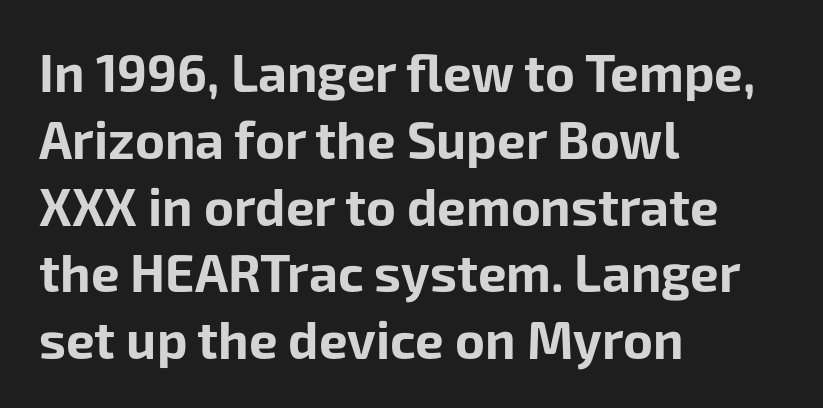
Q: Is the text bold? A: Yes.
Q: Is the text italic (slanted)? A: No, it is upright.
Q: Is the typeface a serif or a sans-serif typeface? A: Sans-serif.
Q: Is the text underlined? A: No.
Q: How is the paragraph aligned? A: Left-aligned.
Q: Is the spacing between letters normal or unusually wide? A: Normal.
Q: Is the spacing between lines tight, normal or loose? A: Normal.
Q: Width (condensed, normal, or wide)? A: Normal.
Q: Stroke contrast? A: Low.
Q: x-height? A: Medium.
Q: Monospaced? A: No.
